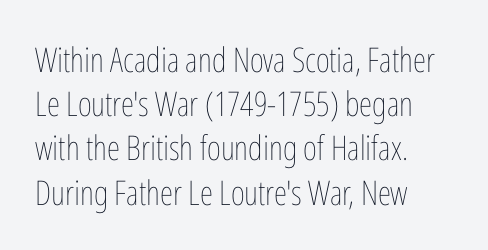
Q: Is the text bold? A: No.
Q: Is the text italic (slanted)? A: No, it is upright.
Q: Is the text underlined? A: No.
Q: How is the paragraph aligned? A: Left-aligned.
Q: Is the spacing between letters normal or unusually wide? A: Normal.
Q: Is the spacing between lines tight, normal or loose? A: Normal.
Q: Width (condensed, normal, or wide)? A: Condensed.
Q: Stroke contrast? A: Low.
Q: x-height? A: Medium.
Q: Monospaced? A: No.
